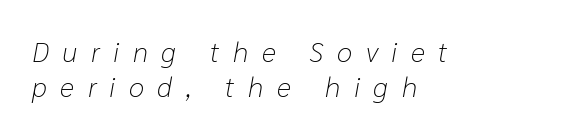
Q: Is the text bold? A: No.
Q: Is the text italic (slanted)? A: Yes, it leans right by about 10 degrees.
Q: Is the text underlined? A: No.
Q: How is the paragraph aligned? A: Left-aligned.
Q: Is the spacing between letters normal or unusually wide? A: Unusually wide.
Q: Is the spacing between lines tight, normal or loose? A: Normal.
Q: Width (condensed, normal, or wide)? A: Normal.
Q: Stroke contrast? A: Low.
Q: x-height? A: Medium.
Q: Monospaced? A: No.
